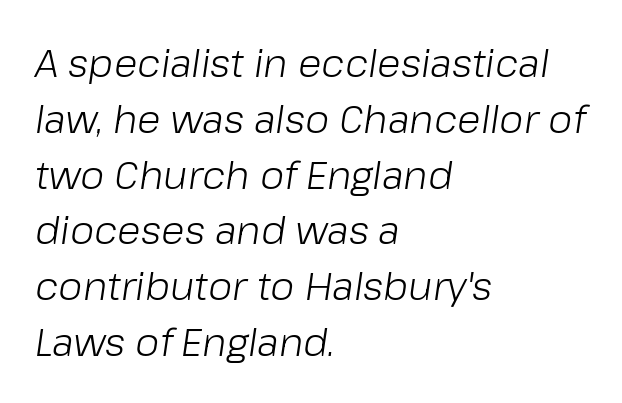
The image shows 39 px light type, italic (leaning right); set left-aligned, normal line spacing (1.43x), normal letter spacing, not underlined; low stroke contrast and a medium x-height.
